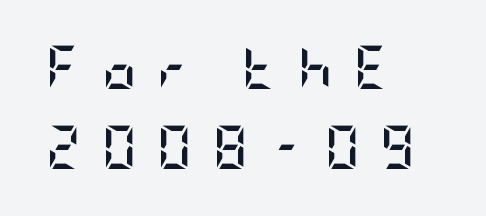
{"serif": "no", "italic": "no", "bold": "yes", "weight": "semibold", "width": "condensed", "stroke_contrast": "low", "x_height": "large", "underline": "no", "align": "left", "line_spacing_ratio": 1.87, "letter_spacing": "wide", "letter_spacing_em": 0.48, "glyph_px": 43}
